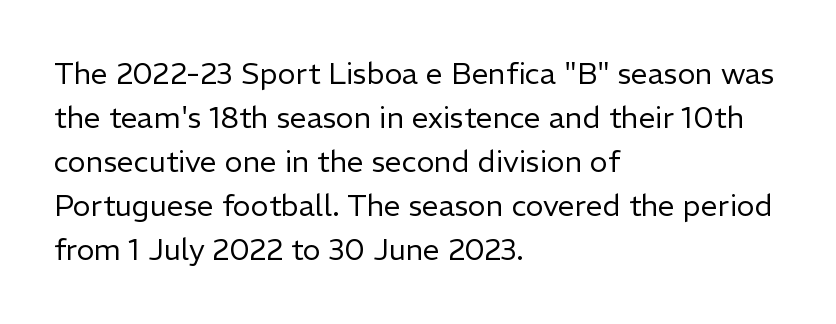
{"serif": "no", "italic": "no", "bold": "no", "weight": "regular", "width": "normal", "stroke_contrast": "low", "x_height": "medium", "monospaced": "no", "underline": "no", "align": "left", "line_spacing": "normal", "line_spacing_ratio": 1.47, "letter_spacing": "normal", "letter_spacing_em": 0.0, "glyph_px": 30}
